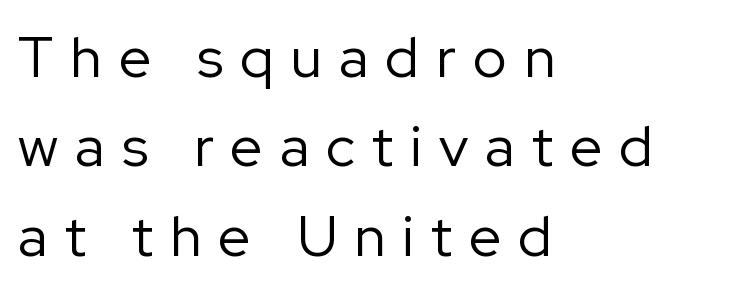
The image shows 57 px regular-weight sans-serif type, upright; set left-aligned, normal line spacing (1.57x), unusually wide letter spacing (+0.3 em), not underlined; low stroke contrast and a medium x-height.
